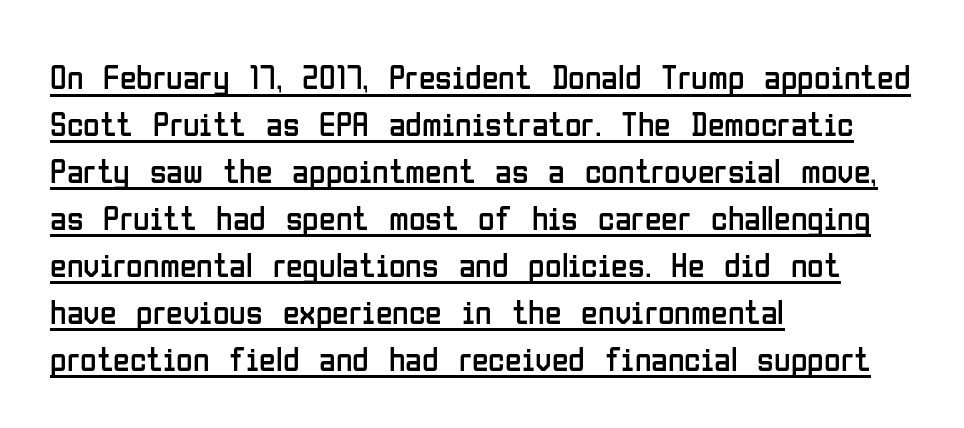
The image shows 34 px regular-weight, condensed sans-serif type, upright; set left-aligned, normal line spacing (1.38x), normal letter spacing, underlined; low stroke contrast and a medium x-height.
